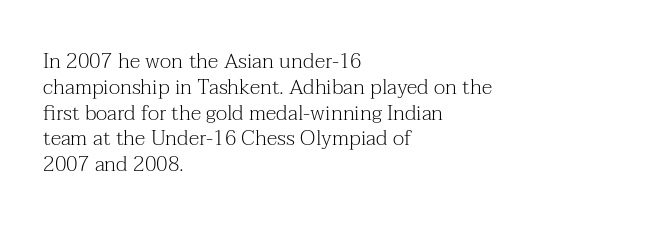
Q: Is the text bold? A: No.
Q: Is the text italic (slanted)? A: No, it is upright.
Q: Is the text underlined? A: No.
Q: How is the paragraph aligned? A: Left-aligned.
Q: Is the spacing between letters normal or unusually wide? A: Normal.
